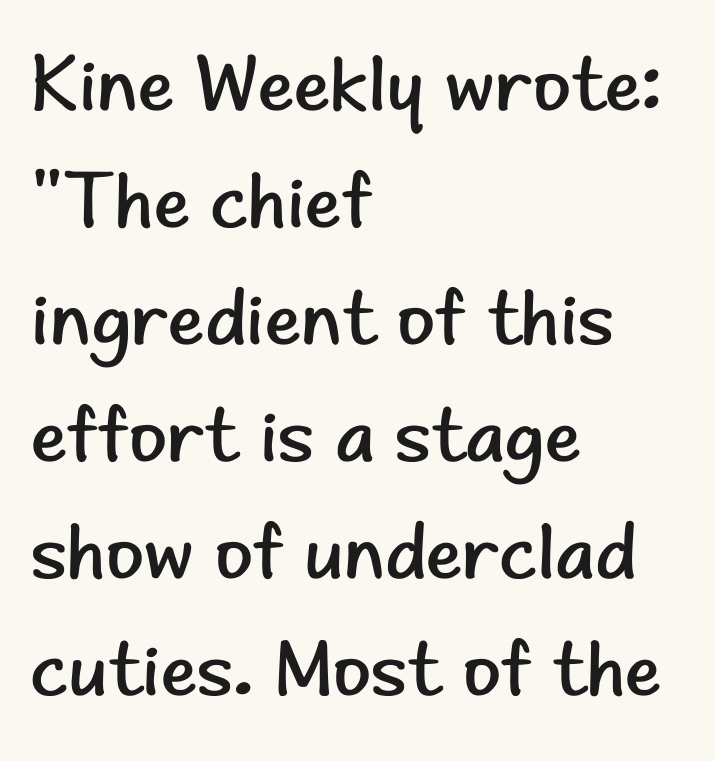
Do the characters align in a grid? No, the font is proportional. Plain, unruled lines of type. The glyphs in this specimen are sans serif. Quick note: interline space is typical. The passage shown has conventional tracking throughout. Unbolded letterforms with no extra heft.
